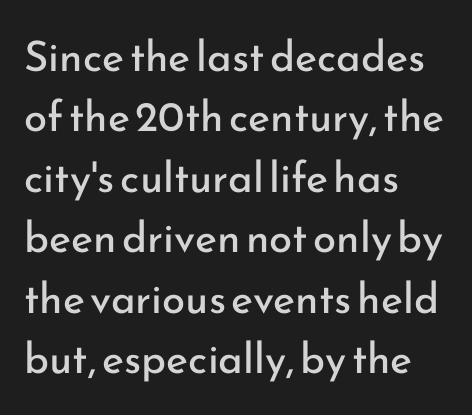
{"serif": "no", "italic": "no", "bold": "no", "weight": "regular", "width": "normal", "stroke_contrast": "low", "x_height": "small", "monospaced": "no", "underline": "no", "align": "left", "line_spacing": "normal", "line_spacing_ratio": 1.44, "letter_spacing": "normal", "letter_spacing_em": 0.0, "glyph_px": 42}
